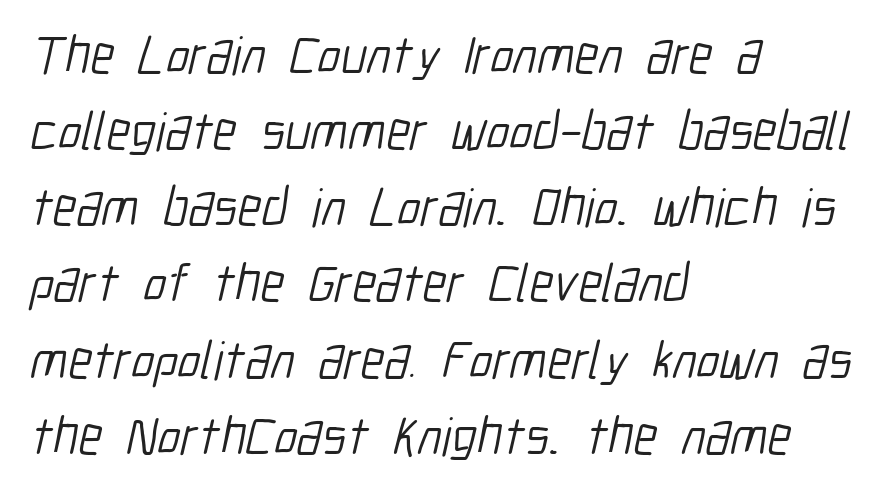
{"serif": "no", "bold": "no", "weight": "light", "width": "condensed", "stroke_contrast": "low", "x_height": "medium", "monospaced": "no", "underline": "no", "align": "left", "line_spacing": "normal", "line_spacing_ratio": 1.41, "letter_spacing": "normal", "letter_spacing_em": 0.0, "glyph_px": 54}
